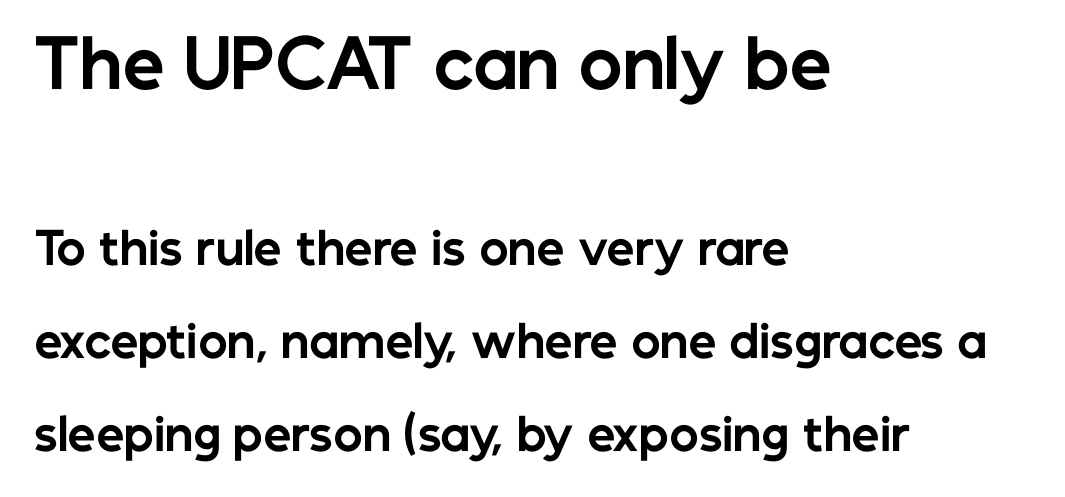
Q: Is the text bold? A: Yes.
Q: Is the text italic (slanted)? A: No, it is upright.
Q: Is the typeface a serif or a sans-serif typeface? A: Sans-serif.
Q: Is the text underlined? A: No.
Q: How is the paragraph aligned? A: Left-aligned.
Q: Is the spacing between letters normal or unusually wide? A: Normal.
Q: Is the spacing between lines tight, normal or loose? A: Loose.
Q: Which block of text is set in a larger size, the first (top) or the second (bottom)? A: The first (top) one.
Q: Width (condensed, normal, or wide)? A: Normal.
Q: Stroke contrast? A: Low.
Q: x-height? A: Medium.
Q: Monospaced? A: No.
